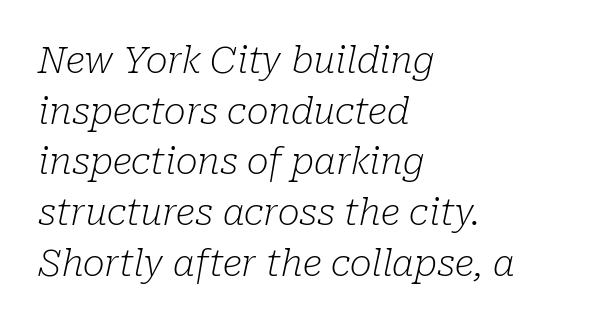
The image shows 37 px light serif type, italic (leaning right); set left-aligned, normal line spacing (1.37x), normal letter spacing, not underlined; low stroke contrast and a medium x-height.
